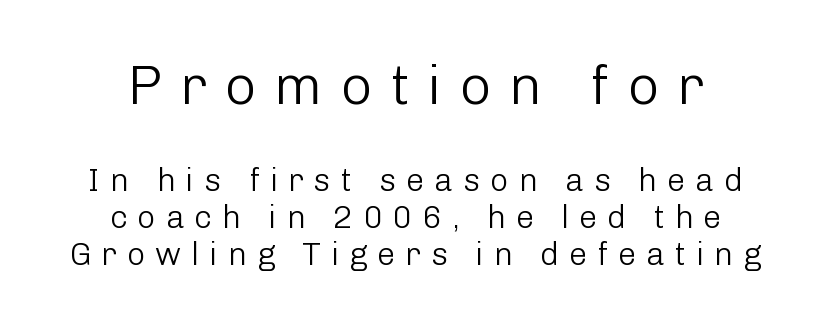
The lines are packed closely together with very little leading. Summary of weight: not heavy and not bold. This sample uses a sans-serif face. Compare the two chunks: the upper has the greater cap height.
